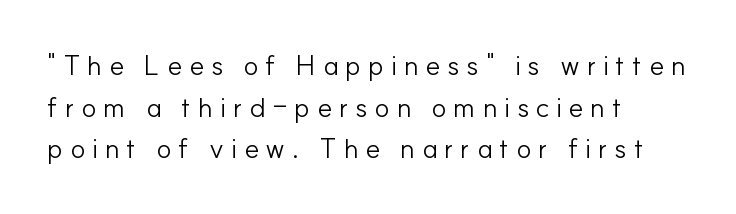
The image shows 28 px light sans-serif type, upright; set left-aligned, normal line spacing (1.49x), unusually wide letter spacing (+0.24 em), not underlined; low stroke contrast and a small x-height.
